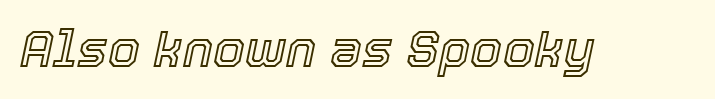
Q: Is the text italic (slanted)? A: Yes, it leans right by about 12 degrees.
Q: Is the text underlined? A: No.
Q: Is the spacing between letters normal or unusually wide? A: Normal.
Q: Width (condensed, normal, or wide)? A: Normal.
Q: x-height? A: Medium.
Q: Monospaced? A: No.
